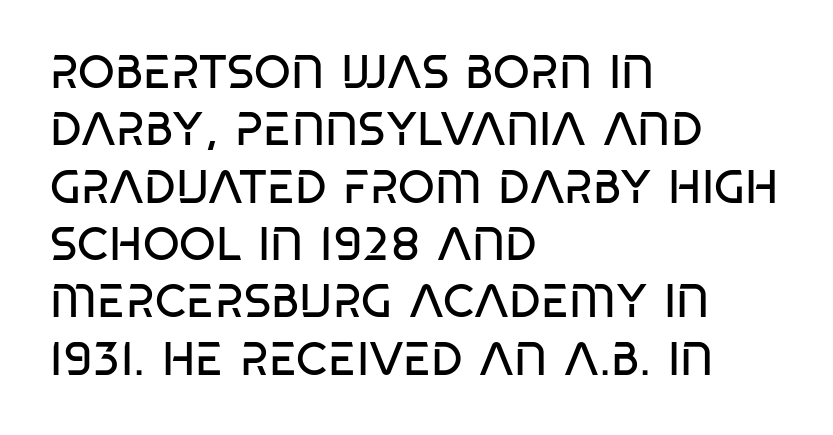
The image shows 47 px regular-weight, condensed sans-serif type, upright; set left-aligned, line spacing 1.22x, normal letter spacing, not underlined; low stroke contrast and a large x-height.
